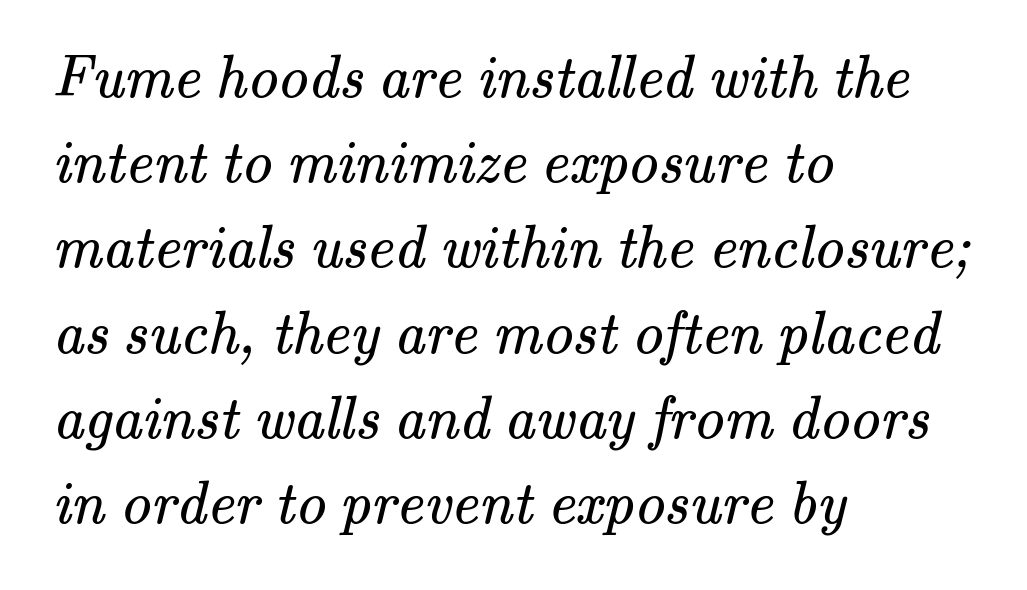
Q: Is the text bold? A: No.
Q: Is the typeface a serif or a sans-serif typeface? A: Serif.
Q: Is the text underlined? A: No.
Q: How is the paragraph aligned? A: Left-aligned.
Q: Is the spacing between letters normal or unusually wide? A: Normal.
Q: Is the spacing between lines tight, normal or loose? A: Normal.
Q: Width (condensed, normal, or wide)? A: Normal.
Q: Stroke contrast? A: Medium.
Q: x-height? A: Small.
Q: Monospaced? A: No.
